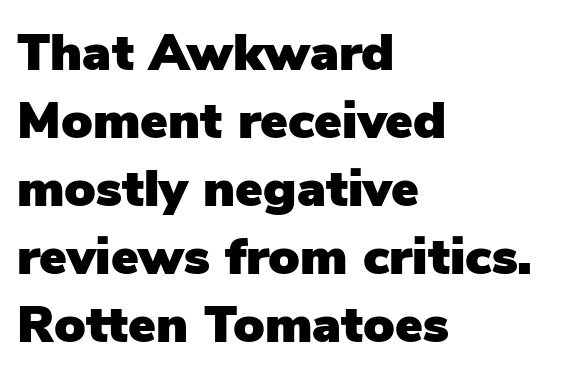
{"serif": "no", "italic": "no", "width": "normal", "stroke_contrast": "low", "x_height": "medium", "monospaced": "no", "underline": "no", "align": "left", "line_spacing": "normal", "line_spacing_ratio": 1.31, "letter_spacing": "normal", "letter_spacing_em": 0.0, "glyph_px": 52}
